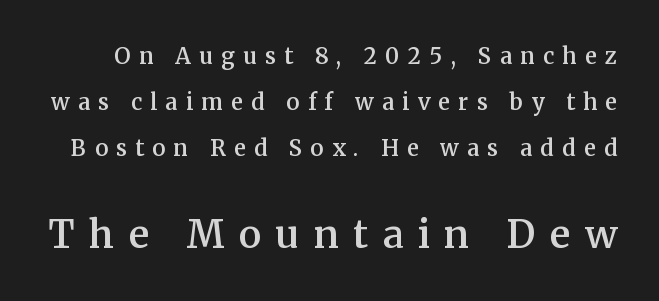
The image shows 38 px semibold serif type, upright; set loose line spacing (2.08x), unusually wide letter spacing (+0.38 em), not underlined; the second (bottom) block is 1.73x larger; medium stroke contrast and a medium x-height.
